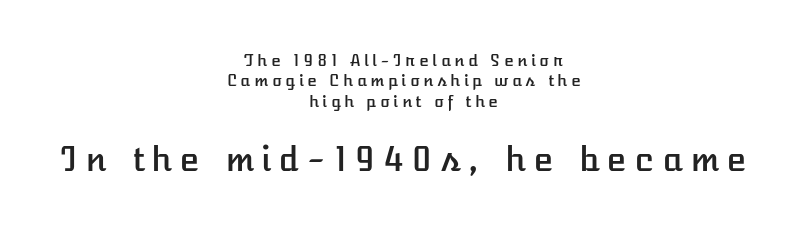
Unlike italic type, these characters show no tilt at all. Vertical spacing — default. Between one letter and the next there's a generous, obvious gap. The typesetter chose a symmetrical, centered arrangement here.
